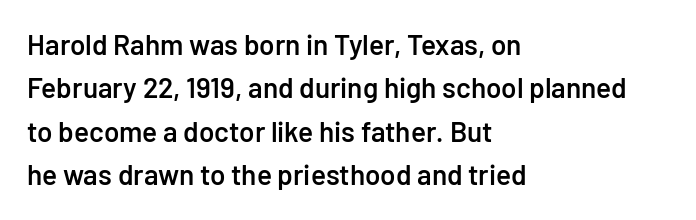
Q: Is the text bold? A: Semi-bold.
Q: Is the text italic (slanted)? A: No, it is upright.
Q: Is the typeface a serif or a sans-serif typeface? A: Sans-serif.
Q: Is the text underlined? A: No.
Q: How is the paragraph aligned? A: Left-aligned.
Q: Is the spacing between letters normal or unusually wide? A: Normal.
Q: Is the spacing between lines tight, normal or loose? A: Normal.
Q: Width (condensed, normal, or wide)? A: Normal.
Q: Stroke contrast? A: Low.
Q: x-height? A: Medium.
Q: Monospaced? A: No.
